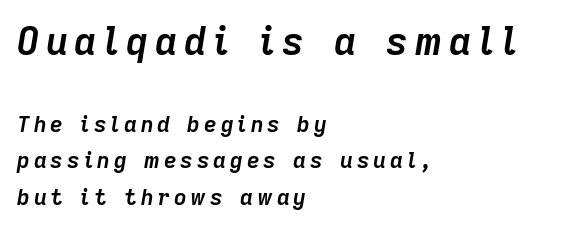
{"italic": "yes", "lean": "right", "slant_degrees": 9, "bold": "yes", "weight": "semibold", "width": "normal", "stroke_contrast": "low", "x_height": "medium", "monospaced": "no", "underline": "no", "align": "left", "line_spacing": "normal", "line_spacing_ratio": 1.65, "larger_block": "first", "size_ratio": 1.73, "glyph_px": 38}
